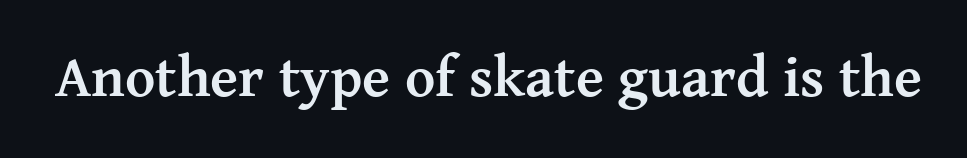
You could not count columns in this text — the font is proportionally spaced. The string is rendered with underlining switched off. Regarding serifs, this sample has them. Short note: letters normally spaced. Every stem runs plumb, perpendicular to the baseline. Set as a true bold cut, around the 700 mark.
